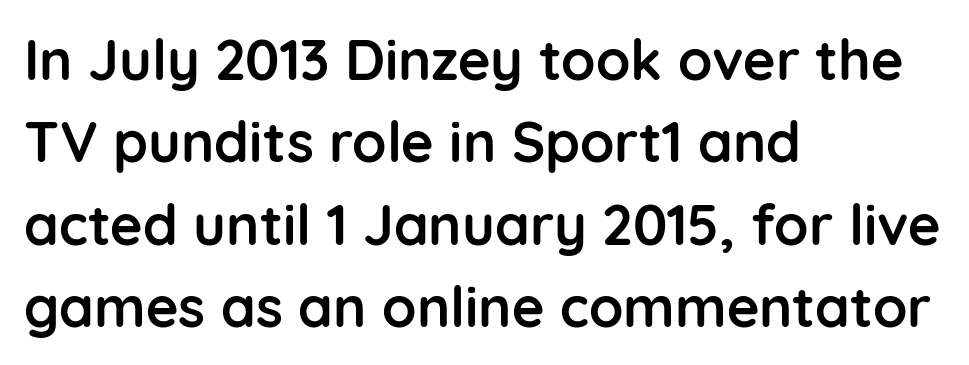
Serif or sans? Sans — the stroke terminals are bare. A clean baseline with only descenders dipping below it. Note the varied advance widths — an 'i' is clearly narrower than an 'm'. These words are printed bold, with thick strokes throughout. This sample keeps an unexceptional amount of space between lines. Each word holds together tightly as a unit, with standard inter-letter gaps.
